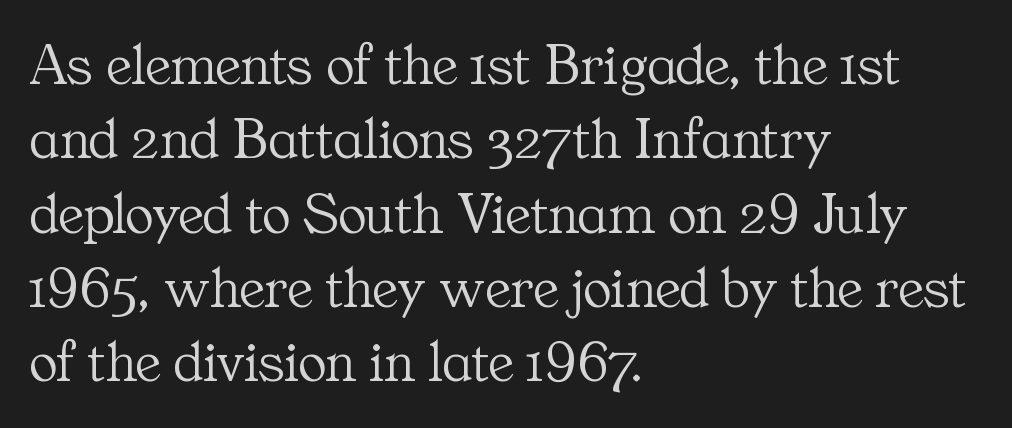
{"serif": "yes", "italic": "no", "bold": "no", "weight": "light", "width": "normal", "stroke_contrast": "medium", "x_height": "medium", "monospaced": "no", "underline": "no", "align": "left", "line_spacing": "normal", "line_spacing_ratio": 1.26, "letter_spacing": "normal", "letter_spacing_em": 0.0, "glyph_px": 59}
